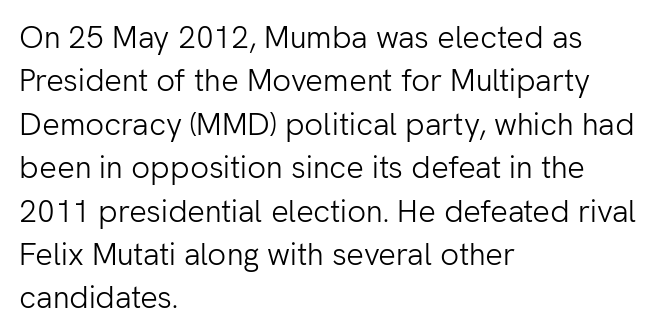
The image shows 31 px light sans-serif type, upright; set left-aligned, normal line spacing (1.4x), normal letter spacing, not underlined; low stroke contrast and a medium x-height.
